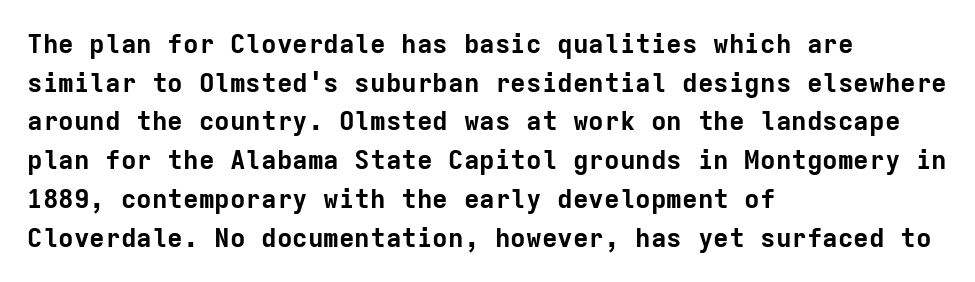
{"italic": "no", "bold": "yes", "underline": "no", "align": "left", "line_spacing": "normal", "line_spacing_ratio": 1.49, "letter_spacing": "normal", "letter_spacing_em": 0.0, "glyph_px": 26}
